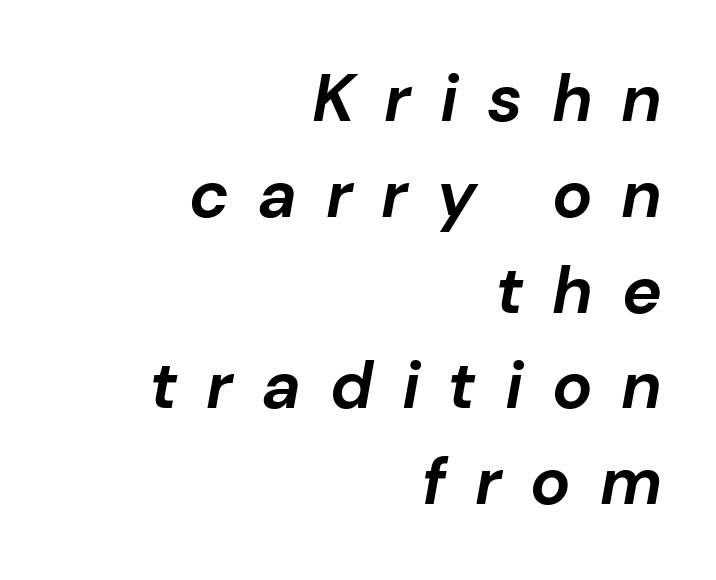
Observe the wide spacing: letters keep a clear distance from each other. A dark, heavy texture on the line: the type is bold. Looking at the ascenders, they clearly lean. Descender tails drop into unmarked territory. Does the leading feel generous? No, just average. These lines are set flush right with a ragged left edge.
